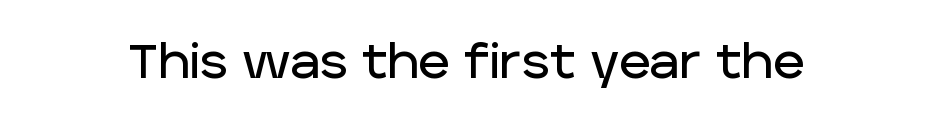
The gap between lines stays unmarked. Font category for this specimen: sans-serif. Nope, not italic — everything's standing straight. A typesetter would call this zero additional tracking. Think of a printed novel: that variable character pitch is what you see here.
